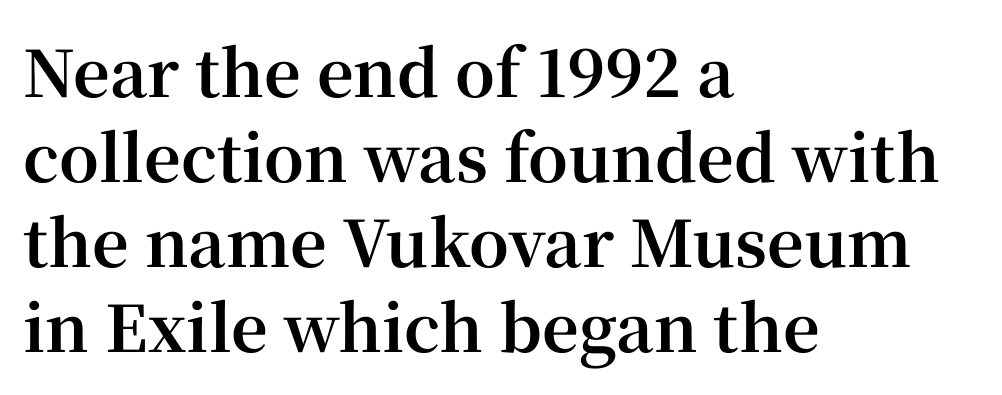
The image shows 64 px bold serif type, upright; set left-aligned, normal line spacing (1.33x), normal letter spacing, not underlined; high stroke contrast and a medium x-height.
